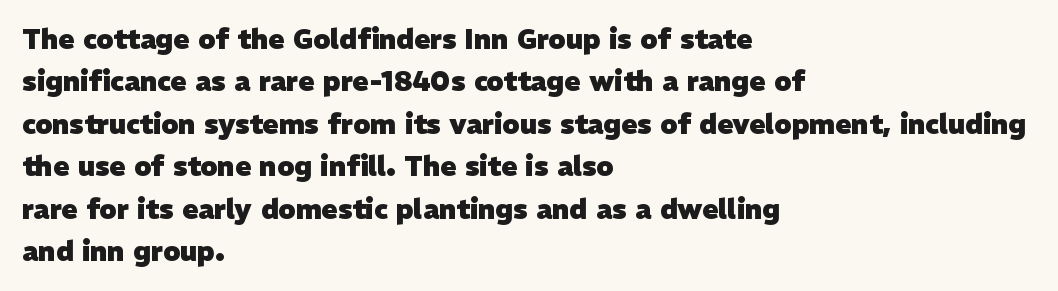
Q: Is the text bold? A: Yes.
Q: Is the text underlined? A: No.
Q: How is the paragraph aligned? A: Left-aligned.
Q: Is the spacing between letters normal or unusually wide? A: Normal.
Q: Is the spacing between lines tight, normal or loose? A: Normal.
